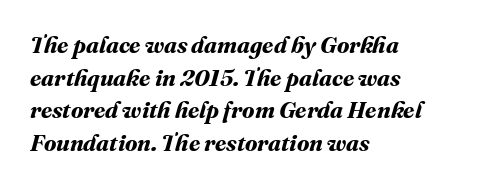
Q: Is the text bold? A: Yes.
Q: Is the text underlined? A: No.
Q: How is the paragraph aligned? A: Left-aligned.
Q: Is the spacing between letters normal or unusually wide? A: Normal.
Q: Is the spacing between lines tight, normal or loose? A: Normal.
